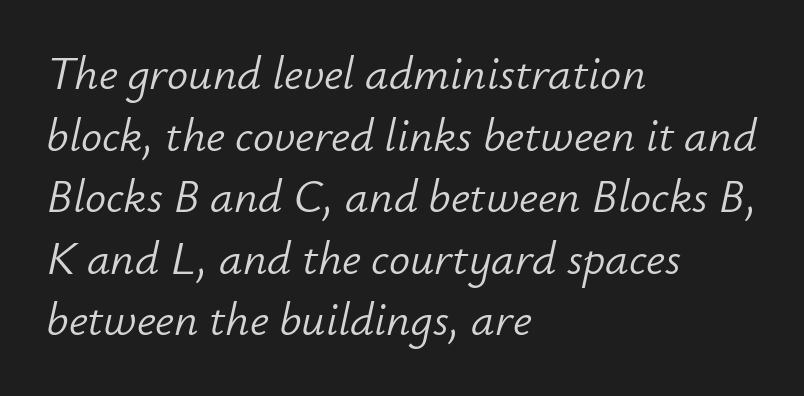
The image shows 47 px light type, italic (leaning right); set left-aligned, normal line spacing (1.31x), normal letter spacing, not underlined; low stroke contrast and a small x-height.
